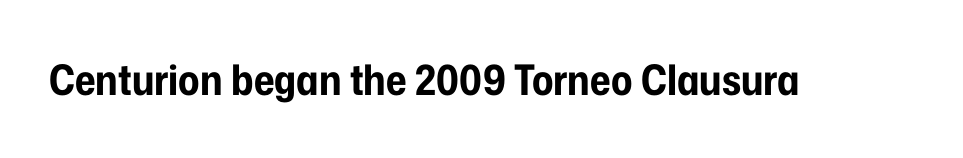
Q: Is the text bold? A: Yes.
Q: Is the text italic (slanted)? A: No, it is upright.
Q: Is the typeface a serif or a sans-serif typeface? A: Sans-serif.
Q: Is the text underlined? A: No.
Q: Is the spacing between letters normal or unusually wide? A: Normal.
Q: Width (condensed, normal, or wide)? A: Condensed.
Q: Stroke contrast? A: Low.
Q: x-height? A: Medium.
Q: Monospaced? A: No.
